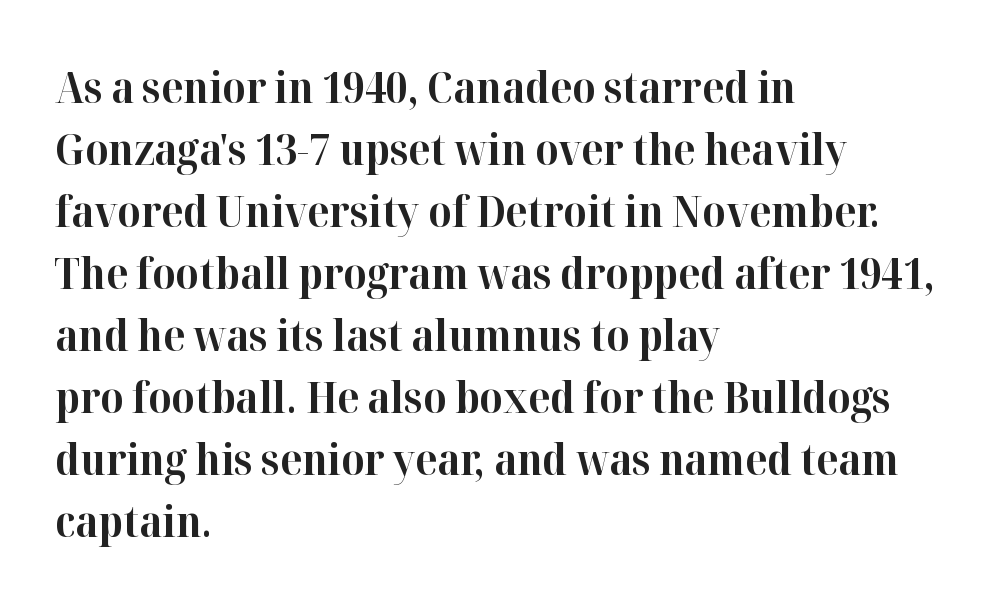
This rendering employs a face with finishing strokes, i.e., a serif. These lines sit exactly where default settings would place them. Here the designer chose a conventional face with non-uniform glyph widths. Tracking here is standard; glyphs follow each other at the usual distance.
